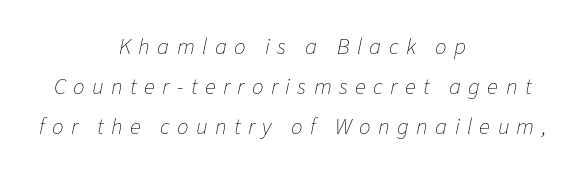
Which margin do the lines hug? Neither — every line sits in the middle. No heavy texture on the line: the type isn't bold. Display-style spreading of the glyphs; the letterfit is very open. Descender tails drop into unmarked territory. The axis of the letterforms is tilted away from vertical.
